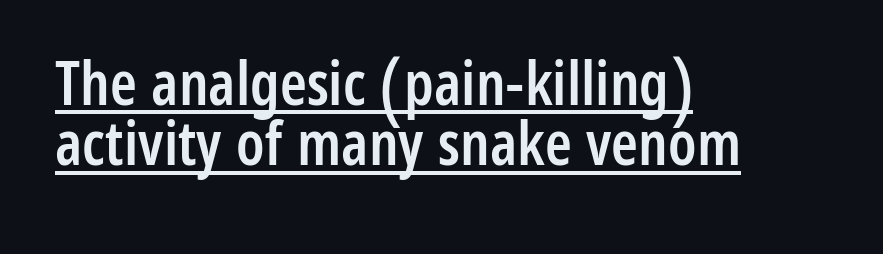
Posture: upright roman. Weight: semibold (demi). Typeset ragged right — the left edge is the straight one. Honestly, the underline is the first thing you notice here. This sample uses a sans-serif face. You could call the tracking neutral — neither tight nor loose.
